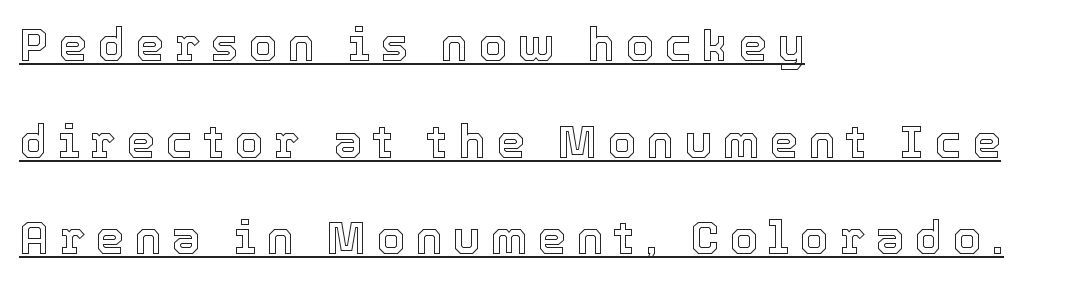
Varying glyph widths throughout — classic text-font behaviour. The passage is arranged the way most books set body copy — flush left. The lettering stays uniformly vertical, giving the passage a roman look. Glance below the letters and you will spot a drawn line. Rows of type keep a wide berth in the vertical direction. Between one letter and the next there's a generous, obvious gap.
